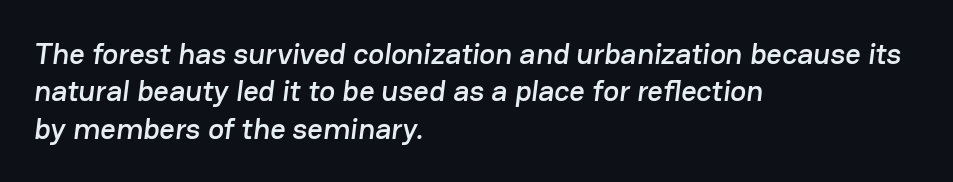
Looks like regular typesetting: each glyph gets only the width it needs. Words appear dense and cohesive because spacing is normal. Unmarked baselines from the first word to the last. Is the block centered? No — it sits flush against the left margin. Successive baselines arrive at the customary interval. Regarding serifs, this sample does without them.
